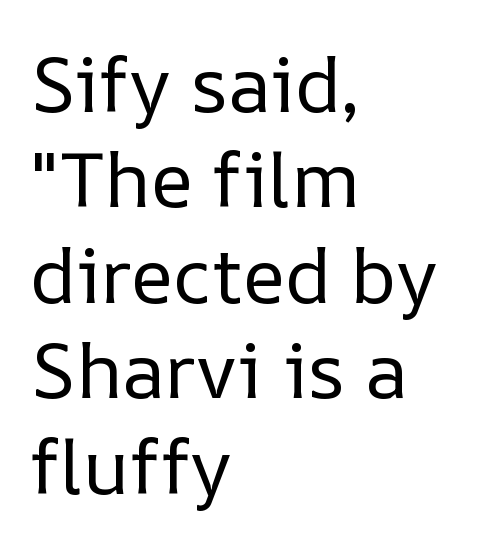
You could not count columns in this text — the font is proportionally spaced. Leftover space on each line is placed entirely after the last word. Check the space under the baseline: it is left empty. There is no visible air inserted between adjacent glyphs. Unbolded letterforms with no extra heft.
